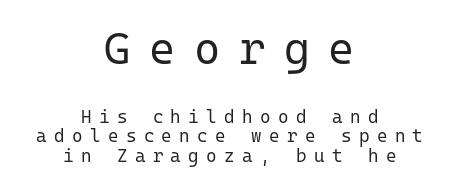
The image shows 45 px regular-weight sans-serif type, upright, monospaced; set centered, tight line spacing (1.07x), unusually wide letter spacing (+0.41 em), not underlined; the first (top) block is 2.5x larger; low stroke contrast and a medium x-height.
